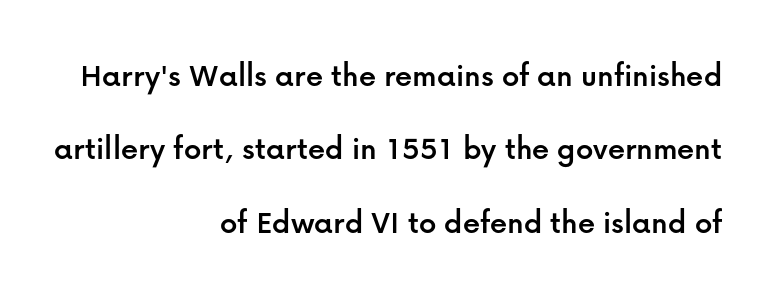
The image shows 34 px sans-serif type, upright; set right-aligned, loose line spacing (2.16x), normal letter spacing, not underlined; low stroke contrast and a medium x-height.
